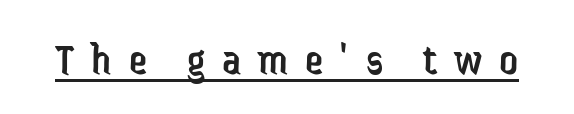
The image shows 46 px regular-weight, condensed sans-serif type, upright; set unusually wide letter spacing (+0.37 em), underlined; low stroke contrast and a medium x-height.
